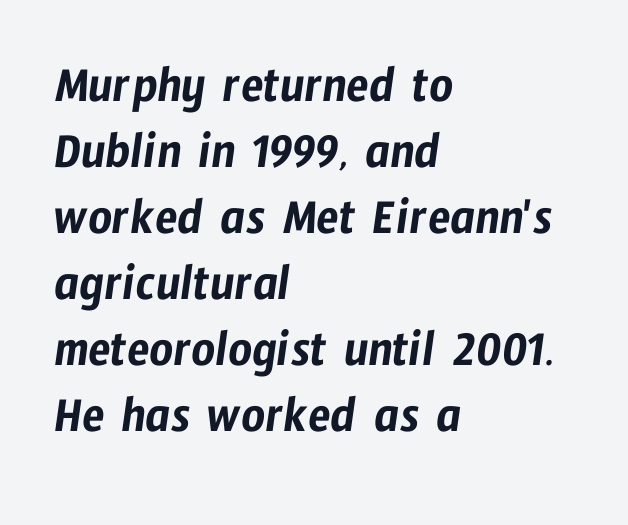
{"serif": "no", "width": "condensed", "stroke_contrast": "low", "x_height": "medium", "monospaced": "no", "underline": "no", "align": "left", "line_spacing": "normal", "line_spacing_ratio": 1.27, "letter_spacing": "normal", "letter_spacing_em": 0.0, "glyph_px": 52}
